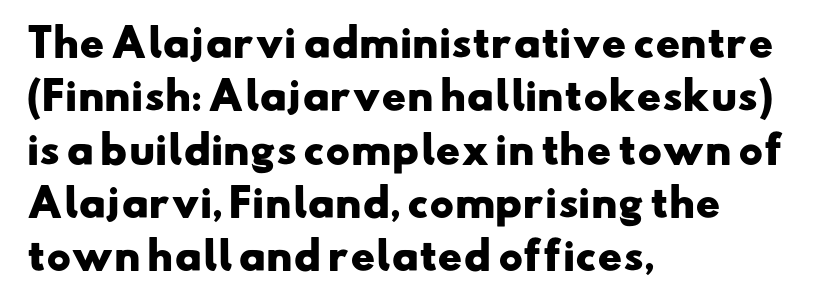
The image shows 37 px heavy, wide sans-serif type; set left-aligned, normal line spacing (1.44x), normal letter spacing, not underlined; low stroke contrast and a small x-height.
